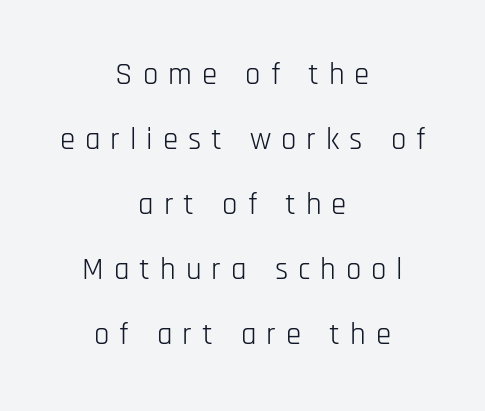
Alignment: centered. Note the varied advance widths — an 'i' is clearly narrower than an 'm'. If you drew a line through each stem, it would be perfectly vertical. Baseline-to-baseline distance is far greater than the letter height.
